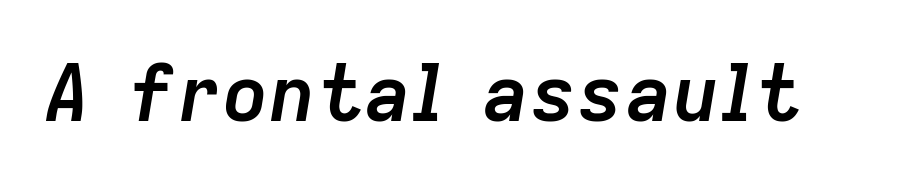
Bold? Absolutely — the strokes are thick and heavy. This rendering leaves character spacing at its baseline value. Varying glyph widths throughout — classic text-font behaviour. Is the type slanted? Yes — the strokes lean at a clear angle. Underline: absent.
